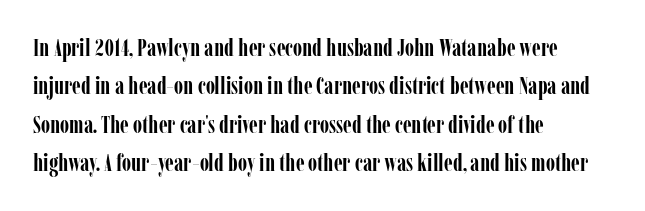
Check the space under the baseline: it is left empty. A classic flush-left, rag-right setting is used for this passage. These lines sit exactly where default settings would place them. Students, note that the glyphs here touch the page at normal intervals. The type sits square on the baseline with zero lean.
